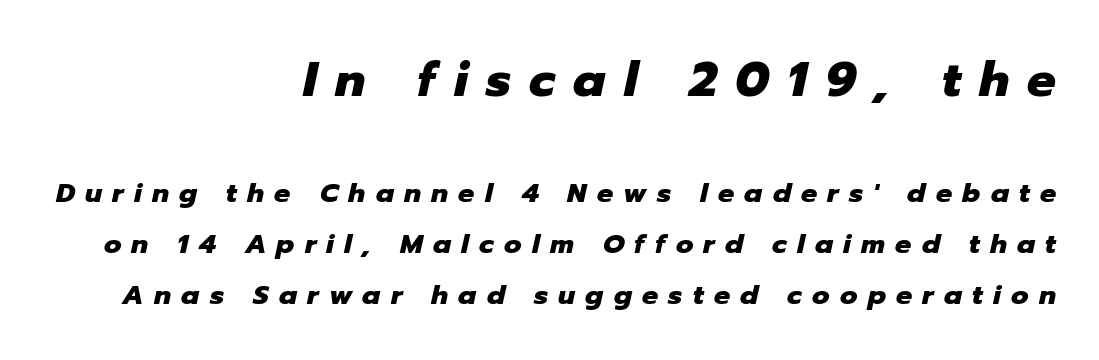
This layout puts the oversized block above and the modest block below. Notice how thick the strokes are: this is what a full bold looks like. Look at the tracking — it's clearly loosened, letters drifting apart. Spacing verdict: proportional, widths tailored to each character.
